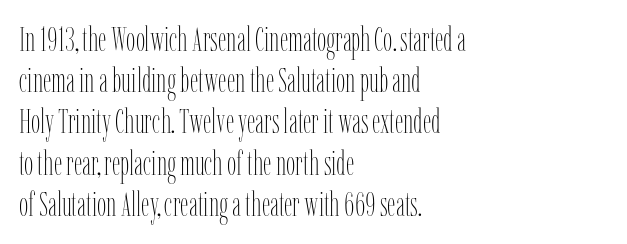
{"italic": "no", "bold": "no", "weight": "thin", "width": "condensed", "stroke_contrast": "low", "x_height": "medium", "monospaced": "no", "underline": "no", "align": "left", "line_spacing": "normal", "line_spacing_ratio": 1.25, "letter_spacing": "normal", "letter_spacing_em": 0.0, "glyph_px": 33}
